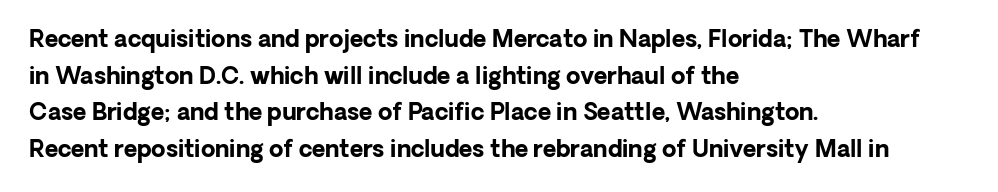
The image shows 23 px bold type, upright; set left-aligned, normal line spacing (1.59x), normal letter spacing, not underlined.
